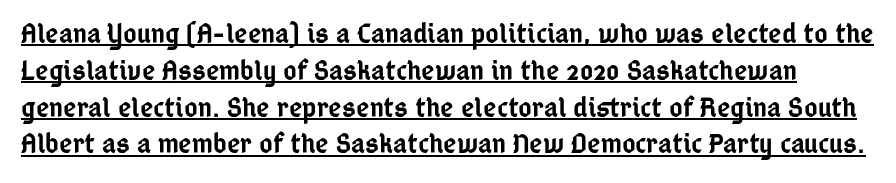
{"serif": "no", "italic": "no", "bold": "semi", "weight": "semibold", "width": "condensed", "stroke_contrast": "low", "x_height": "medium", "monospaced": "no", "underline": "yes", "line_spacing": "normal", "line_spacing_ratio": 1.27, "letter_spacing": "normal", "letter_spacing_em": 0.0, "glyph_px": 29}
